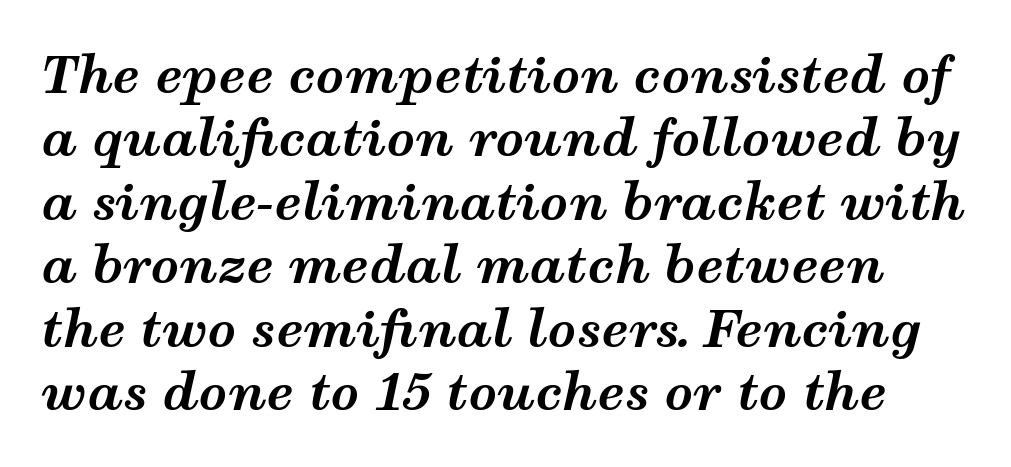
{"italic": "yes", "lean": "right", "slant_degrees": 12, "bold": "yes", "weight": "bold", "width": "wide", "stroke_contrast": "medium", "x_height": "medium", "monospaced": "no", "underline": "no", "line_spacing": "normal", "line_spacing_ratio": 1.27, "letter_spacing": "normal", "letter_spacing_em": 0.0, "glyph_px": 50}
